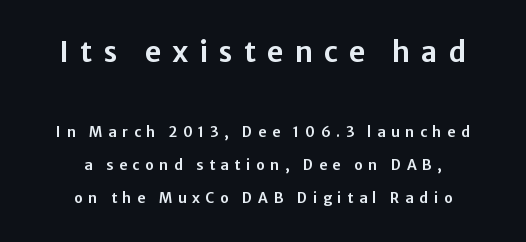
{"serif": "no", "italic": "no", "width": "normal", "stroke_contrast": "low", "x_height": "medium", "monospaced": "no", "underline": "no", "align": "center", "line_spacing": "loose", "line_spacing_ratio": 2.37, "letter_spacing": "wide", "letter_spacing_em": 0.4, "larger_block": "first", "size_ratio": 2.0, "glyph_px": 28}
